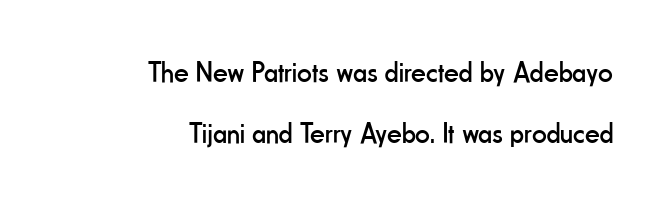
Q: Is the text bold? A: No.
Q: Is the text italic (slanted)? A: No, it is upright.
Q: Is the typeface a serif or a sans-serif typeface? A: Sans-serif.
Q: Is the text underlined? A: No.
Q: How is the paragraph aligned? A: Right-aligned.
Q: Is the spacing between letters normal or unusually wide? A: Normal.
Q: Is the spacing between lines tight, normal or loose? A: Loose.
Q: Width (condensed, normal, or wide)? A: Condensed.
Q: Stroke contrast? A: Low.
Q: x-height? A: Small.
Q: Monospaced? A: No.
